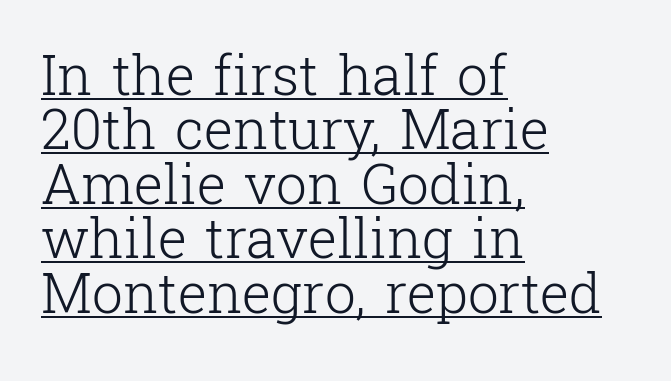
Q: Is the text bold? A: No.
Q: Is the text italic (slanted)? A: No, it is upright.
Q: Is the typeface a serif or a sans-serif typeface? A: Serif.
Q: Is the text underlined? A: Yes.
Q: How is the paragraph aligned? A: Left-aligned.
Q: Is the spacing between letters normal or unusually wide? A: Normal.
Q: Is the spacing between lines tight, normal or loose? A: Tight.
Q: Width (condensed, normal, or wide)? A: Normal.
Q: Stroke contrast? A: Low.
Q: x-height? A: Medium.
Q: Monospaced? A: No.
